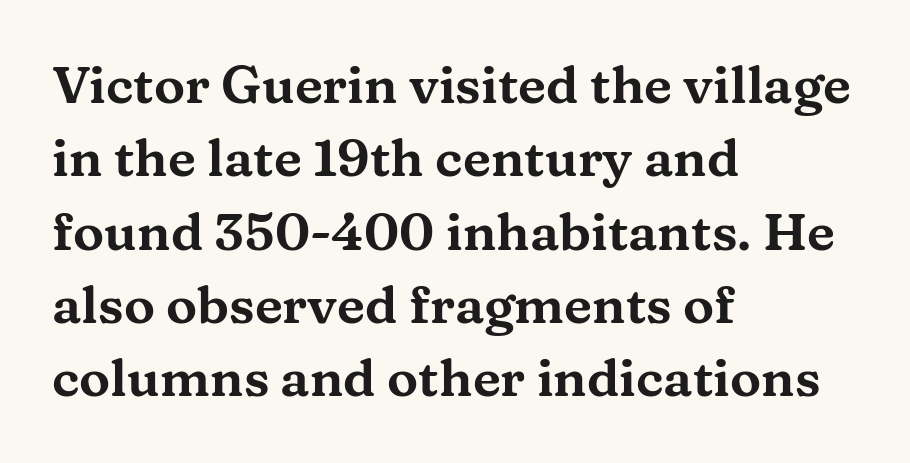
Q: Is the text italic (slanted)? A: No, it is upright.
Q: Is the typeface a serif or a sans-serif typeface? A: Serif.
Q: Is the text underlined? A: No.
Q: How is the paragraph aligned? A: Left-aligned.
Q: Is the spacing between letters normal or unusually wide? A: Normal.
Q: Is the spacing between lines tight, normal or loose? A: Normal.
Q: Width (condensed, normal, or wide)? A: Wide.
Q: Stroke contrast? A: Medium.
Q: x-height? A: Medium.
Q: Monospaced? A: No.
